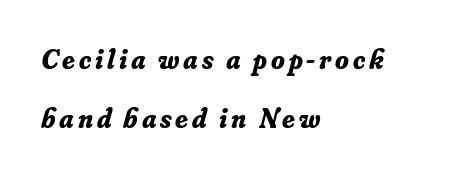
Q: Is the text bold? A: Yes.
Q: Is the text italic (slanted)? A: Yes, it leans right by about 16 degrees.
Q: Is the typeface a serif or a sans-serif typeface? A: Serif.
Q: Is the text underlined? A: No.
Q: How is the paragraph aligned? A: Left-aligned.
Q: Is the spacing between lines tight, normal or loose? A: Loose.
Q: Width (condensed, normal, or wide)? A: Normal.
Q: Stroke contrast? A: Low.
Q: x-height? A: Small.
Q: Monospaced? A: No.
